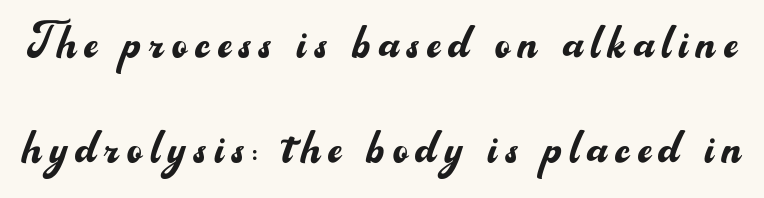
The image shows 58 px regular-weight sans-serif type; set line spacing 1.81x, not underlined; medium stroke contrast and a small x-height.
